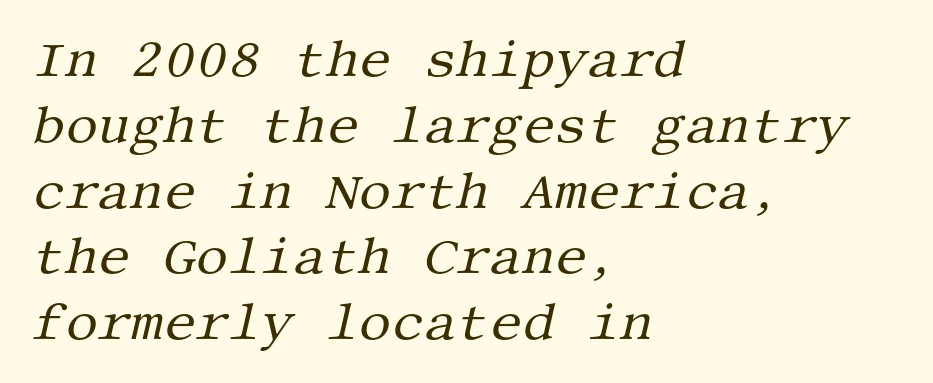
Type style note: has serifs. You could call the tracking neutral — neither tight nor loose. Caption: multi-line text, flush left, ragged right. Does the leading feel generous? No, just average. In terms of posture, this sample is oblique.
